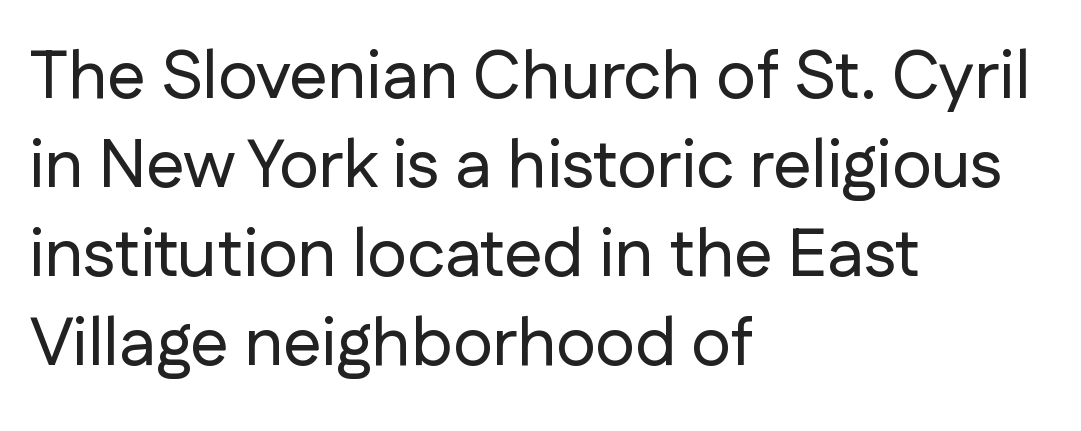
The image shows 68 px sans-serif type, upright; set left-aligned, normal line spacing (1.31x), normal letter spacing, not underlined; low stroke contrast and a medium x-height.
